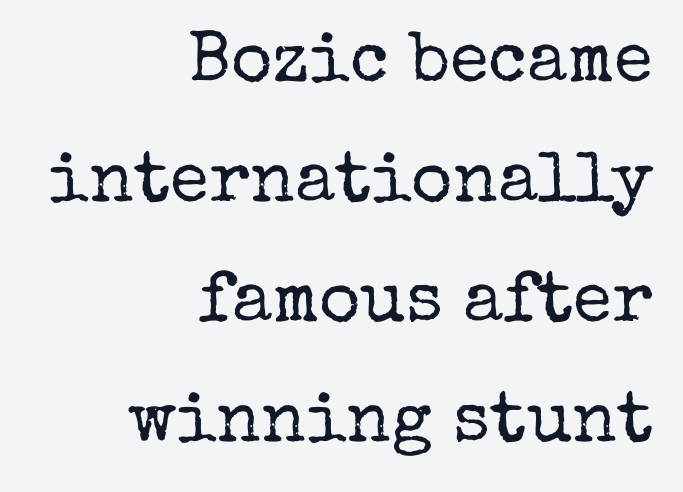
Q: Is the text bold? A: No.
Q: Is the text italic (slanted)? A: No, it is upright.
Q: Is the typeface a serif or a sans-serif typeface? A: Serif.
Q: Is the text underlined? A: No.
Q: How is the paragraph aligned? A: Right-aligned.
Q: Is the spacing between letters normal or unusually wide? A: Normal.
Q: Is the spacing between lines tight, normal or loose? A: Normal.
Q: Width (condensed, normal, or wide)? A: Normal.
Q: Stroke contrast? A: Low.
Q: x-height? A: Medium.
Q: Monospaced? A: No.
